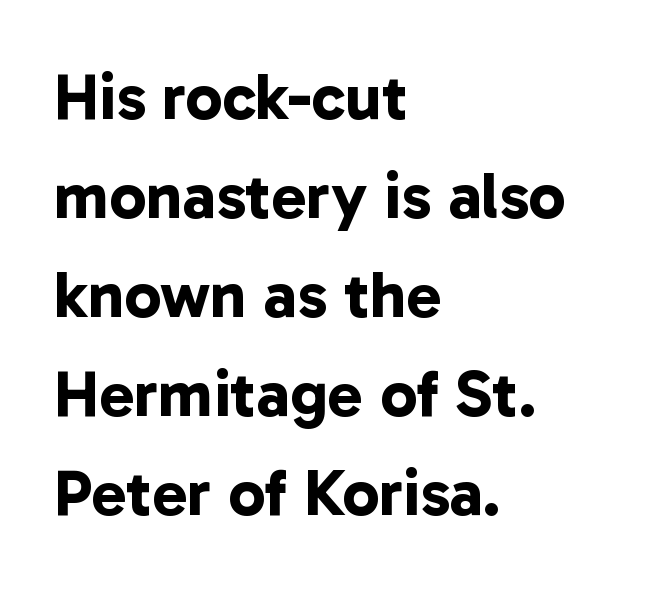
The image shows 66 px bold sans-serif type; set left-aligned, normal line spacing (1.5x), normal letter spacing, not underlined; low stroke contrast and a medium x-height.
